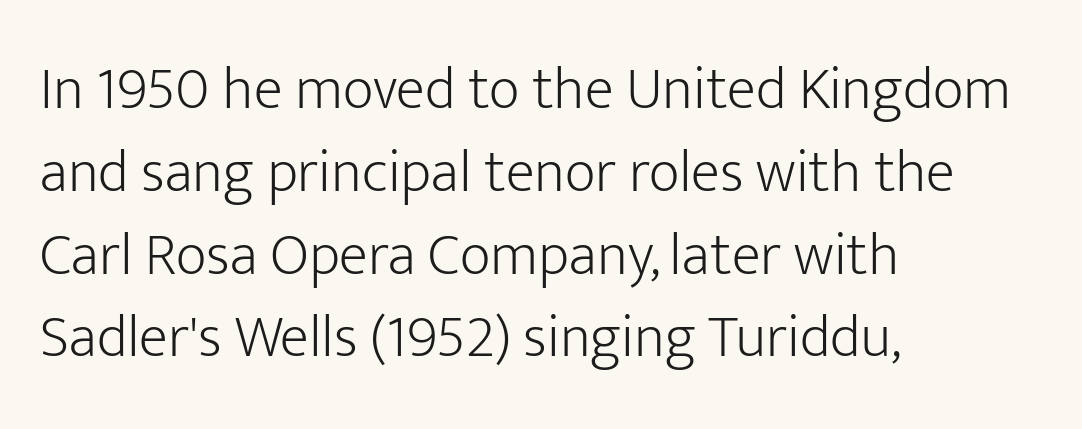
{"serif": "no", "italic": "no", "bold": "no", "weight": "light", "width": "normal", "stroke_contrast": "low", "x_height": "medium", "monospaced": "no", "underline": "no", "align": "left", "line_spacing": "normal", "line_spacing_ratio": 1.38, "letter_spacing": "normal", "letter_spacing_em": 0.0, "glyph_px": 60}
